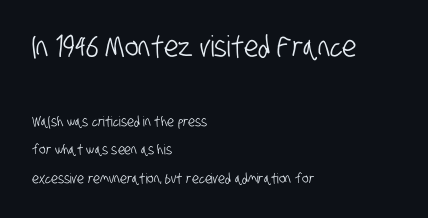
Q: Is the typeface a serif or a sans-serif typeface? A: Sans-serif.
Q: Is the text underlined? A: No.
Q: How is the paragraph aligned? A: Left-aligned.
Q: Is the spacing between letters normal or unusually wide? A: Normal.
Q: Is the spacing between lines tight, normal or loose? A: Loose.
Q: Which block of text is set in a larger size, the first (top) or the second (bottom)? A: The first (top) one.
Q: Width (condensed, normal, or wide)? A: Condensed.
Q: Stroke contrast? A: Low.
Q: x-height? A: Large.
Q: Monospaced? A: No.
